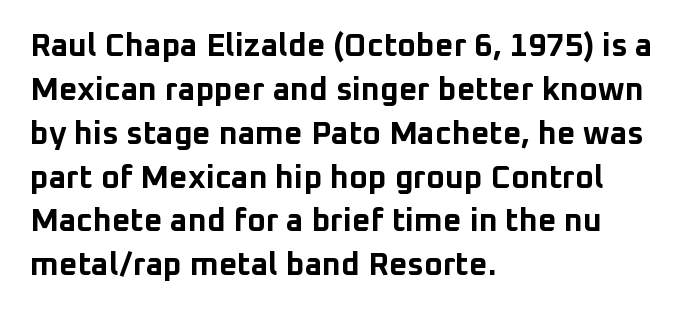
{"serif": "no", "italic": "no", "bold": "yes", "weight": "bold", "width": "normal", "stroke_contrast": "low", "x_height": "medium", "monospaced": "no", "underline": "no", "align": "left", "line_spacing": "normal", "line_spacing_ratio": 1.37, "letter_spacing": "normal", "letter_spacing_em": 0.0, "glyph_px": 32}
